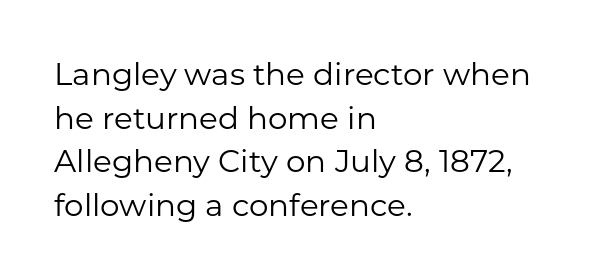
{"serif": "no", "italic": "no", "bold": "no", "weight": "regular", "width": "normal", "stroke_contrast": "low", "x_height": "medium", "monospaced": "no", "underline": "no", "align": "left", "line_spacing": "normal", "line_spacing_ratio": 1.41, "letter_spacing": "normal", "letter_spacing_em": 0.0, "glyph_px": 31}
